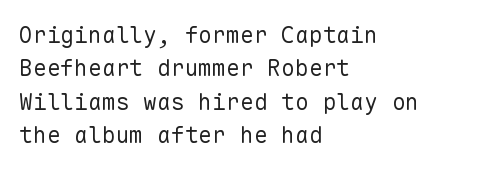
Q: Is the text bold? A: No.
Q: Is the text italic (slanted)? A: No, it is upright.
Q: Is the text underlined? A: No.
Q: How is the paragraph aligned? A: Left-aligned.
Q: Is the spacing between letters normal or unusually wide? A: Normal.
Q: Is the spacing between lines tight, normal or loose? A: Normal.
